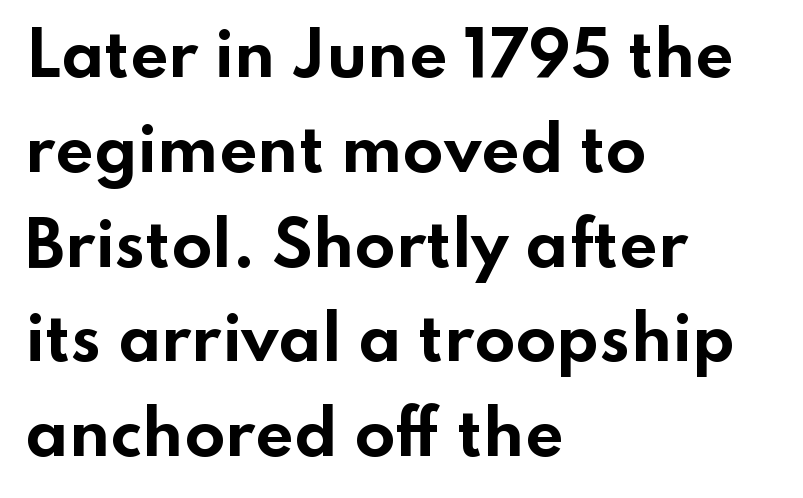
{"serif": "no", "italic": "no", "bold": "yes", "weight": "bold", "width": "wide", "stroke_contrast": "low", "x_height": "small", "monospaced": "no", "underline": "no", "align": "left", "line_spacing": "normal", "line_spacing_ratio": 1.58, "letter_spacing": "normal", "letter_spacing_em": 0.0, "glyph_px": 60}
